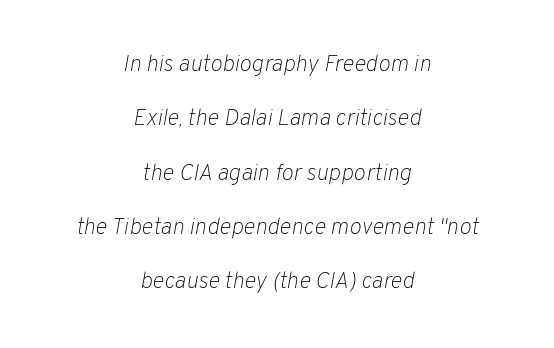
The image shows 23 px text type, italic (leaning right); set centered, loose line spacing (2.36x), normal letter spacing, not underlined.
